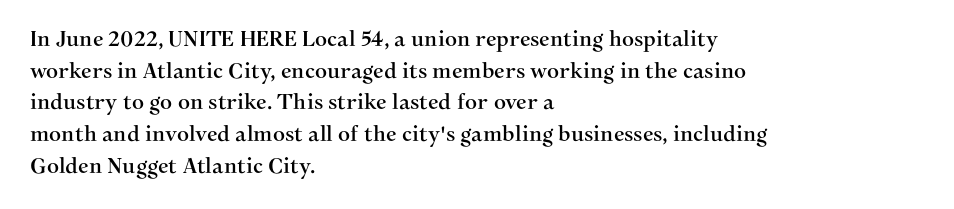
The image shows 21 px text type, upright; set left-aligned, normal line spacing (1.51x), normal letter spacing, not underlined.
